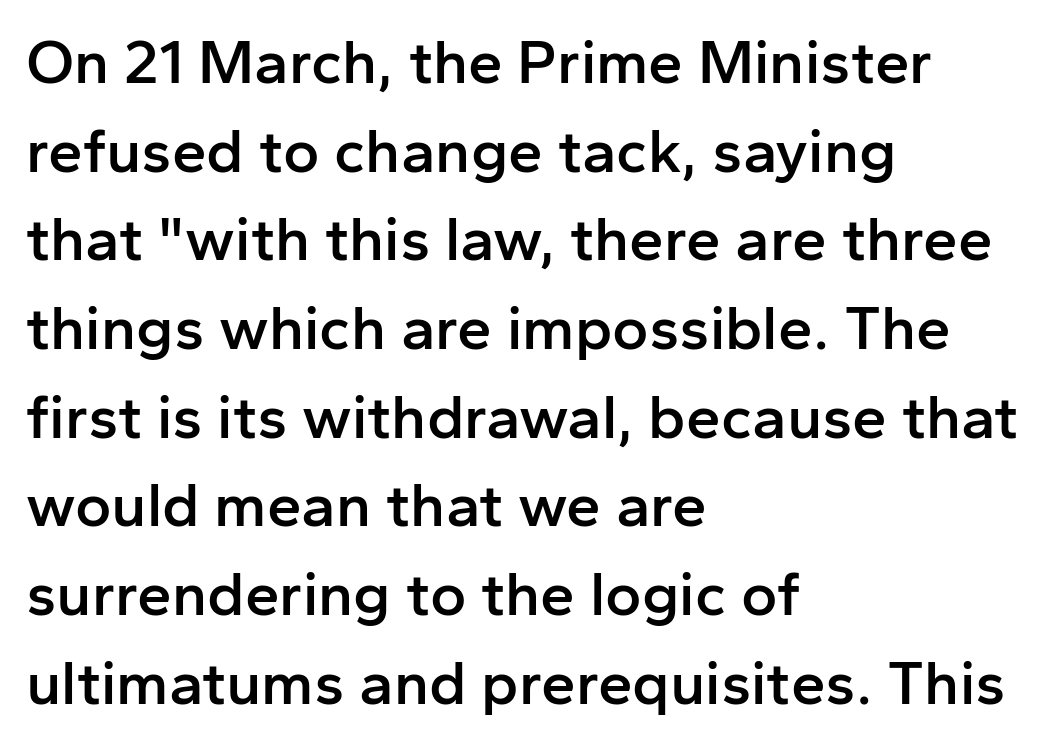
{"serif": "no", "italic": "no", "bold": "semi", "weight": "semibold", "width": "normal", "stroke_contrast": "low", "x_height": "medium", "monospaced": "no", "underline": "no", "align": "left", "line_spacing": "normal", "line_spacing_ratio": 1.43, "letter_spacing": "normal", "letter_spacing_em": 0.0, "glyph_px": 62}
